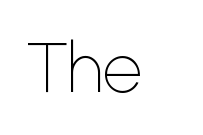
Q: Is the text bold? A: No.
Q: Is the text italic (slanted)? A: No, it is upright.
Q: Is the typeface a serif or a sans-serif typeface? A: Sans-serif.
Q: Is the text underlined? A: No.
Q: Is the spacing between letters normal or unusually wide? A: Normal.
Q: Width (condensed, normal, or wide)? A: Normal.
Q: Stroke contrast? A: Low.
Q: x-height? A: Medium.
Q: Monospaced? A: No.
